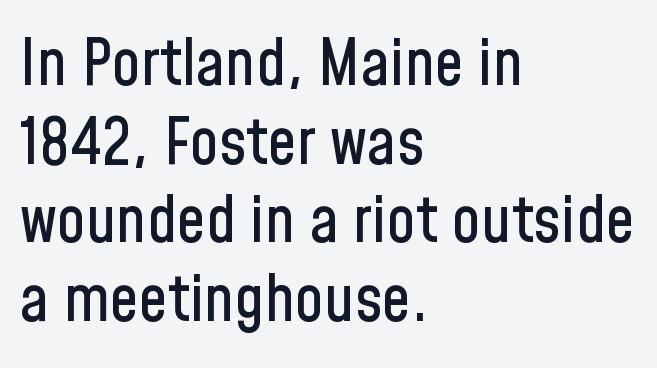
The rendering uses natural spacing where letterforms have individual widths. The designer went with a sans here, leaving each stem footless. This rendering uses left alignment, leaving the right contour irregular. Characters follow at the spacing the type designer built in. Posture: upright roman.
